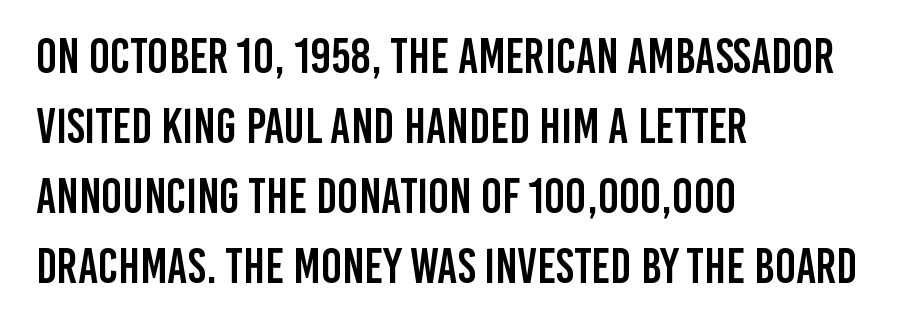
Q: Is the text italic (slanted)? A: No, it is upright.
Q: Is the typeface a serif or a sans-serif typeface? A: Sans-serif.
Q: Is the text underlined? A: No.
Q: How is the paragraph aligned? A: Left-aligned.
Q: Is the spacing between letters normal or unusually wide? A: Normal.
Q: Is the spacing between lines tight, normal or loose? A: Normal.
Q: Width (condensed, normal, or wide)? A: Condensed.
Q: Stroke contrast? A: Low.
Q: x-height? A: Large.
Q: Monospaced? A: No.
